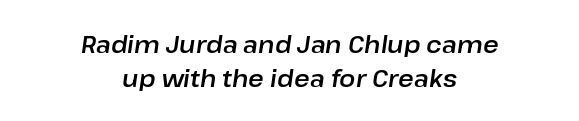
{"italic": "yes", "lean": "right", "slant_degrees": 8, "underline": "no", "align": "center", "line_spacing": "normal", "line_spacing_ratio": 1.4, "letter_spacing": "normal", "letter_spacing_em": 0.0, "glyph_px": 24}
